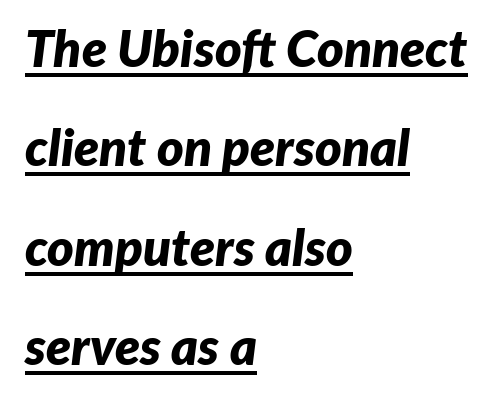
{"italic": "yes", "lean": "right", "slant_degrees": 7, "bold": "yes", "weight": "bold", "width": "normal", "stroke_contrast": "low", "x_height": "medium", "monospaced": "no", "underline": "yes", "align": "left", "line_spacing": "loose", "line_spacing_ratio": 1.95, "letter_spacing": "normal", "letter_spacing_em": 0.0, "glyph_px": 51}
